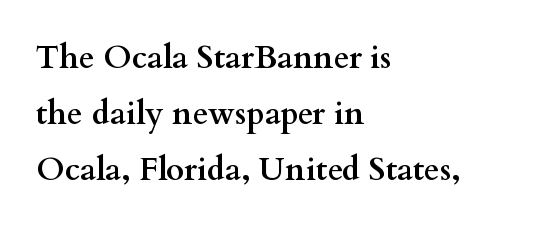
The image shows 32 px semibold, wide serif type, upright; set left-aligned, line spacing 1.75x, normal letter spacing, not underlined; medium stroke contrast and a small x-height.
